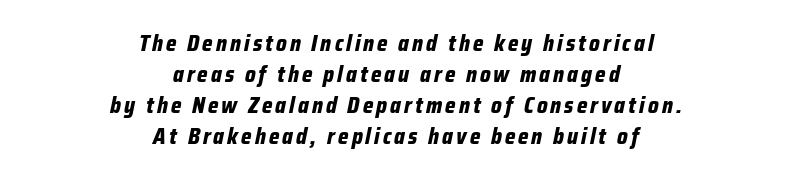
Q: Is the text bold? A: Yes.
Q: Is the text italic (slanted)? A: Yes, it leans right by about 12 degrees.
Q: Is the text underlined? A: No.
Q: How is the paragraph aligned? A: Centered.
Q: Is the spacing between lines tight, normal or loose? A: Normal.
